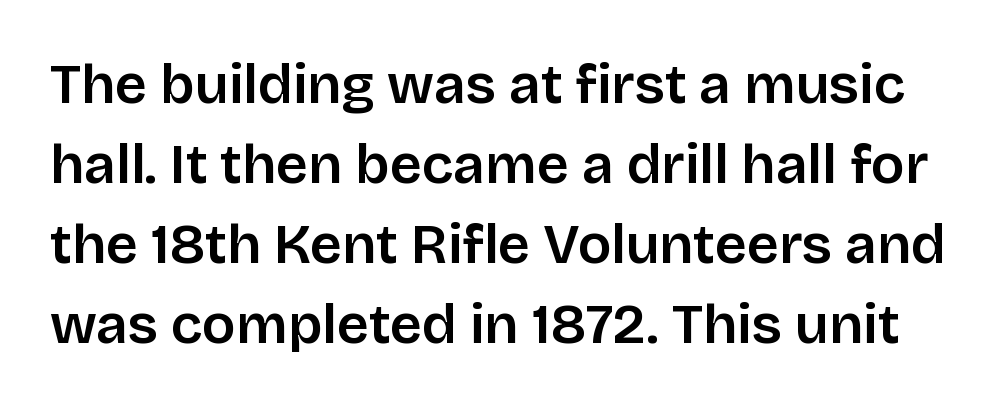
Q: Is the text italic (slanted)? A: No, it is upright.
Q: Is the typeface a serif or a sans-serif typeface? A: Sans-serif.
Q: Is the text underlined? A: No.
Q: Is the spacing between letters normal or unusually wide? A: Normal.
Q: Is the spacing between lines tight, normal or loose? A: Normal.
Q: Width (condensed, normal, or wide)? A: Normal.
Q: Stroke contrast? A: Low.
Q: x-height? A: Large.
Q: Monospaced? A: No.
